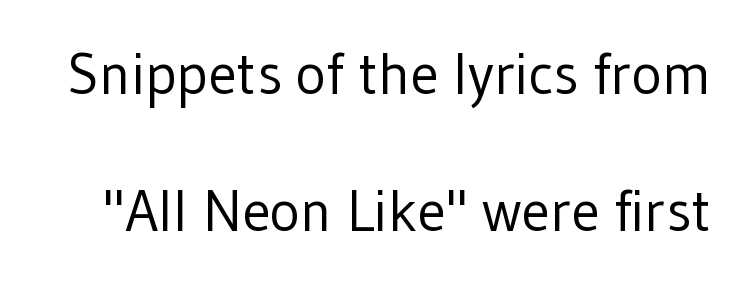
The image shows 58 px regular-weight sans-serif type, upright; set loose line spacing (2.37x), normal letter spacing, not underlined; low stroke contrast and a medium x-height.
